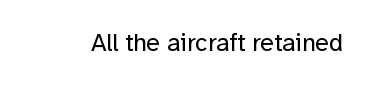
Q: Is the text bold? A: No.
Q: Is the text italic (slanted)? A: No, it is upright.
Q: Is the text underlined? A: No.
Q: Is the spacing between letters normal or unusually wide? A: Normal.
